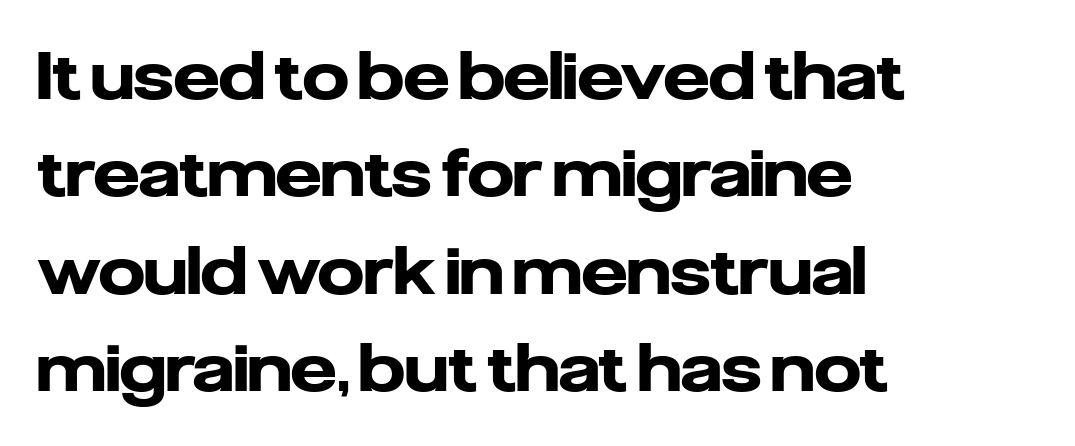
Q: Is the text bold? A: Yes.
Q: Is the text italic (slanted)? A: No, it is upright.
Q: Is the typeface a serif or a sans-serif typeface? A: Sans-serif.
Q: Is the text underlined? A: No.
Q: How is the paragraph aligned? A: Left-aligned.
Q: Is the spacing between letters normal or unusually wide? A: Normal.
Q: Is the spacing between lines tight, normal or loose? A: Normal.
Q: Width (condensed, normal, or wide)? A: Normal.
Q: Stroke contrast? A: Low.
Q: x-height? A: Medium.
Q: Monospaced? A: No.
